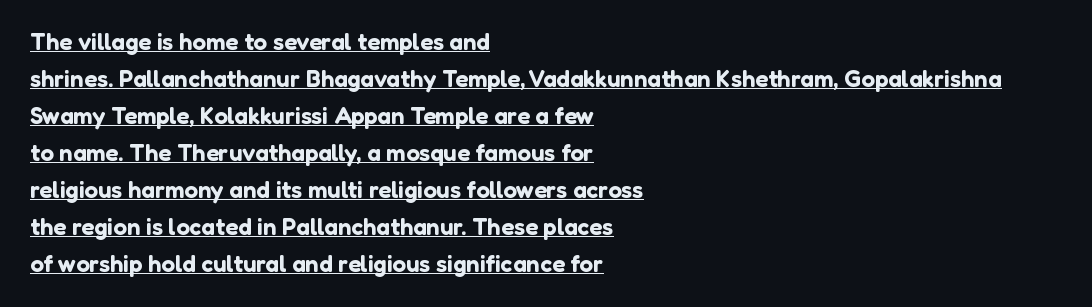
{"italic": "no", "underline": "yes", "align": "left", "line_spacing": "normal", "line_spacing_ratio": 1.54, "letter_spacing": "normal", "letter_spacing_em": 0.0, "glyph_px": 24}
